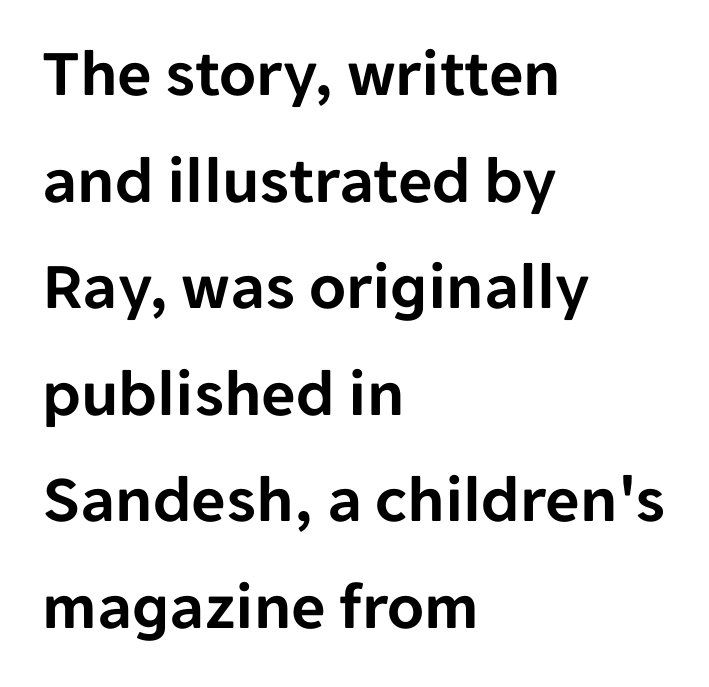
The image shows 67 px sans-serif type, upright; set left-aligned, normal line spacing (1.59x), normal letter spacing, not underlined; low stroke contrast and a medium x-height.
